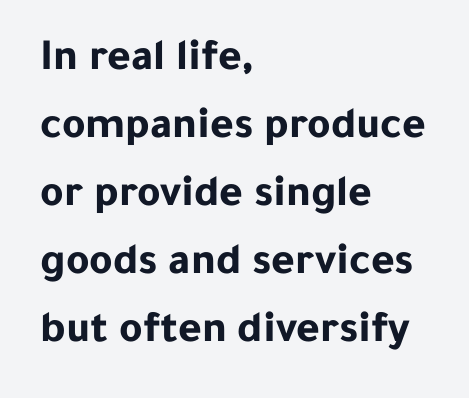
The image shows 45 px bold sans-serif type, upright; set left-aligned, normal line spacing (1.51x), normal letter spacing, not underlined; low stroke contrast and a medium x-height.
